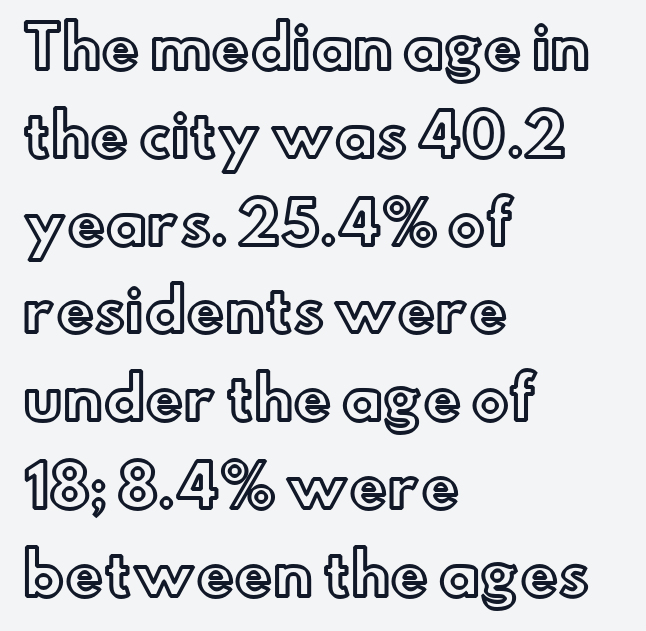
The image shows 57 px text type, upright; set left-aligned, normal line spacing (1.54x), normal letter spacing, not underlined; a small x-height.
